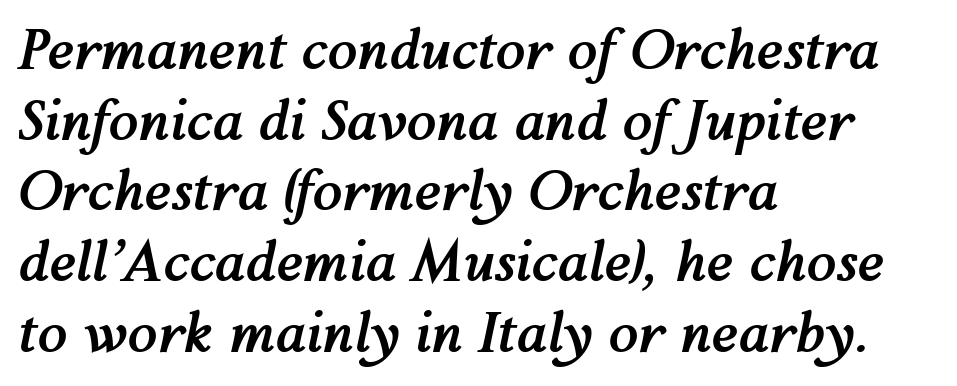
The image shows 54 px semibold type, italic (leaning right); set left-aligned, normal line spacing (1.31x), normal letter spacing, not underlined; medium stroke contrast and a medium x-height.
